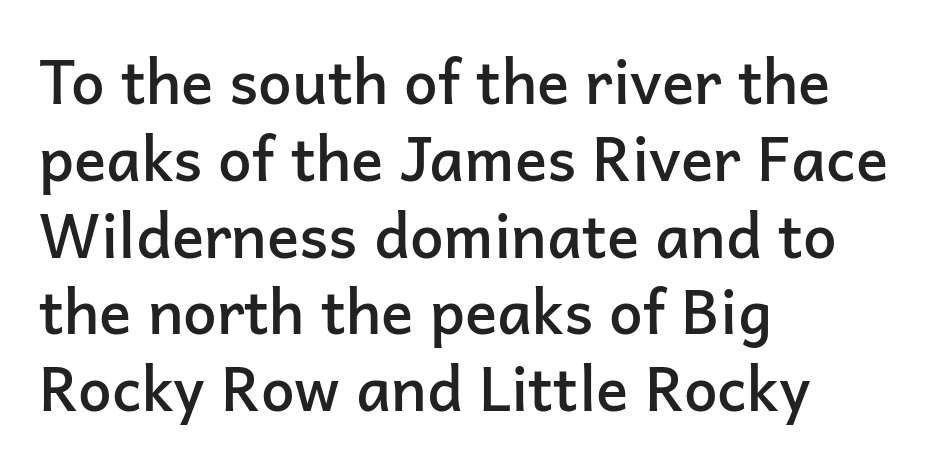
Is this a sans? Yes — the strokes have no serifs. These lines carry some extra weight — a demibold, not a full bold. Plain, unruled lines of type. You could not count columns in this text — the font is proportionally spaced. The line texture is even and compact thanks to regular tracking.
